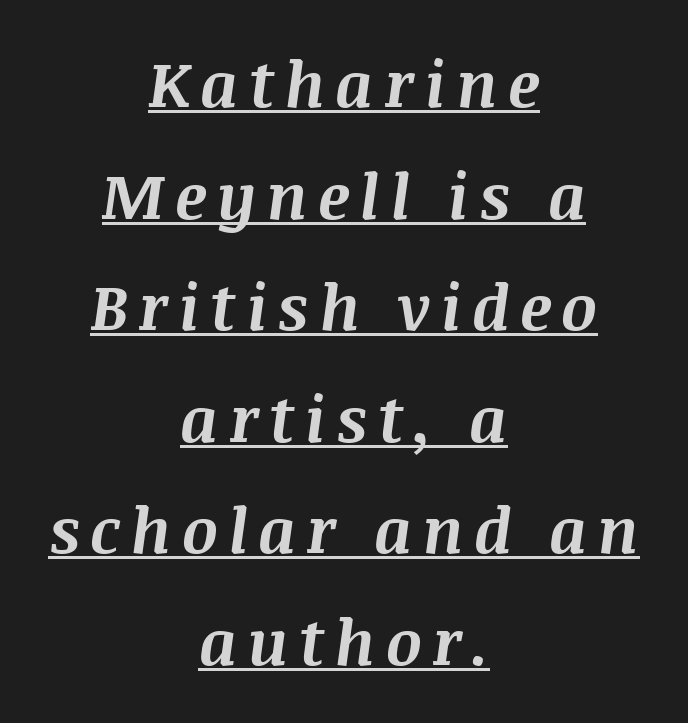
The image shows 63 px bold type, italic (leaning right); set centered, line spacing 1.77x, underlined; medium stroke contrast and a large x-height.
